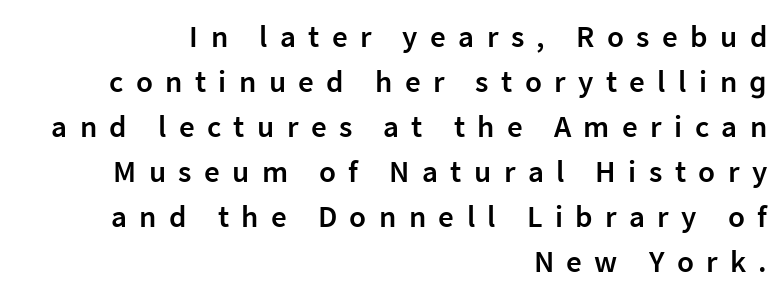
The image shows 31 px semibold sans-serif type, upright; set right-aligned, normal line spacing (1.45x), unusually wide letter spacing (+0.4 em), not underlined; low stroke contrast and a medium x-height.
